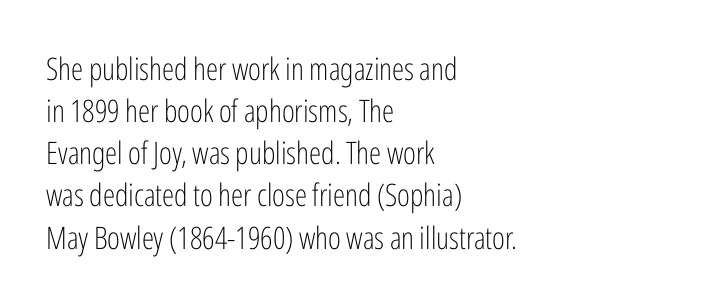
The image shows 31 px light, condensed sans-serif type, upright; set left-aligned, normal line spacing (1.36x), normal letter spacing, not underlined; low stroke contrast and a medium x-height.
